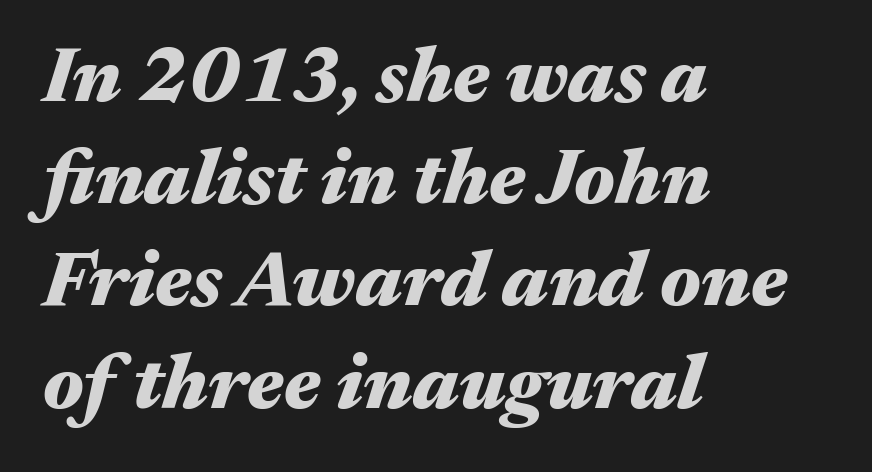
The image shows 78 px heavy, wide type, italic (leaning right); set left-aligned, normal line spacing (1.31x), normal letter spacing, not underlined; medium stroke contrast and a medium x-height.
